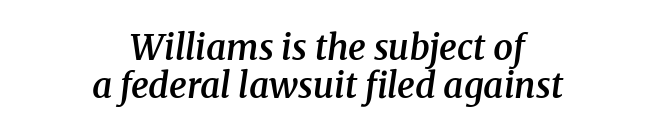
The image shows 35 px semibold serif type, italic (leaning right); set centered, tight line spacing (1.09x), normal letter spacing, not underlined; medium stroke contrast and a medium x-height.
